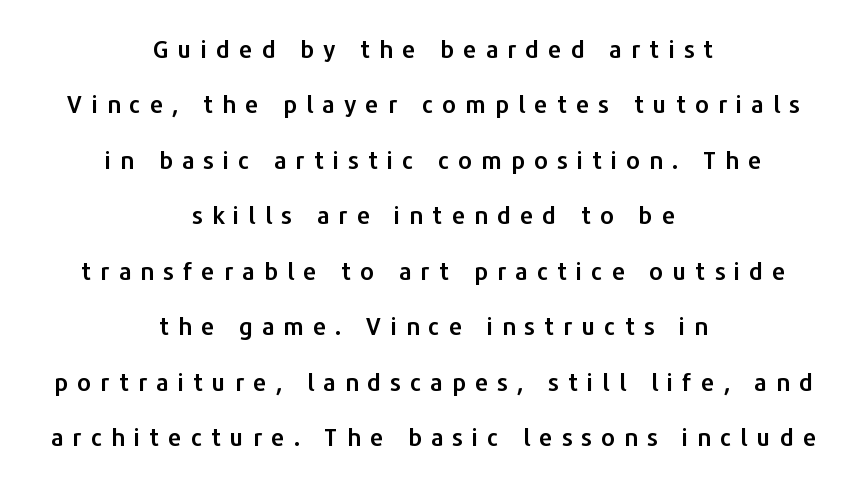
Quick note: underline off. Summary of vertical rhythm: relaxed, with wide interline spacing. In terms of posture, this sample is upright. Layout note: lines centered. The letterforms stand isolated, each surrounded by extra space.
